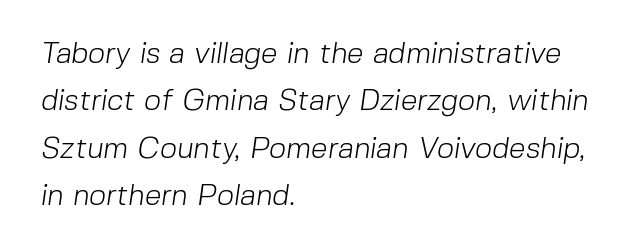
Each letter keeps its own natural width here, so spacing adapts to shape. Any mark beneath the type? The region is blank. Standard letterfit; no display-style spreading of the glyphs. Horizontal alignment here is leftward, the default for most running prose.
